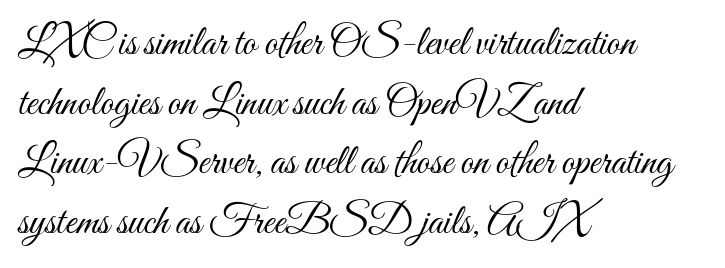
{"bold": "no", "weight": "light", "width": "condensed", "stroke_contrast": "medium", "x_height": "small", "monospaced": "no", "underline": "no", "align": "left", "line_spacing": "normal", "line_spacing_ratio": 1.42, "letter_spacing": "normal", "letter_spacing_em": 0.0, "glyph_px": 42}
